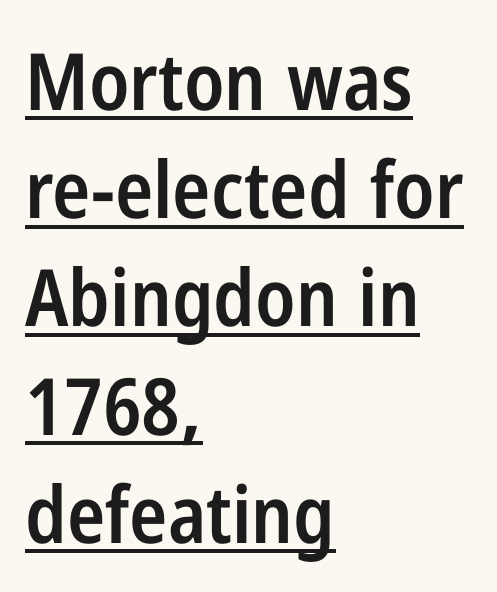
I'd call this a sans setting — the letters go barefoot. The passage is arranged the way most books set body copy — flush left. Students, this is semibold: more ink than regular, less than bold. This sample carries an underscore along the baseline area. This block has exactly the height ordinary leading produces.
